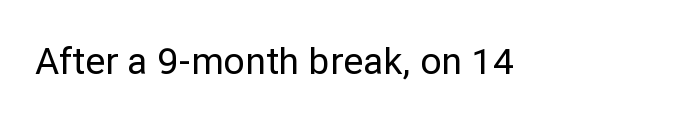
Q: Is the text italic (slanted)? A: No, it is upright.
Q: Is the typeface a serif or a sans-serif typeface? A: Sans-serif.
Q: Is the text underlined? A: No.
Q: Is the spacing between letters normal or unusually wide? A: Normal.
Q: Width (condensed, normal, or wide)? A: Normal.
Q: Stroke contrast? A: Low.
Q: x-height? A: Medium.
Q: Monospaced? A: No.
